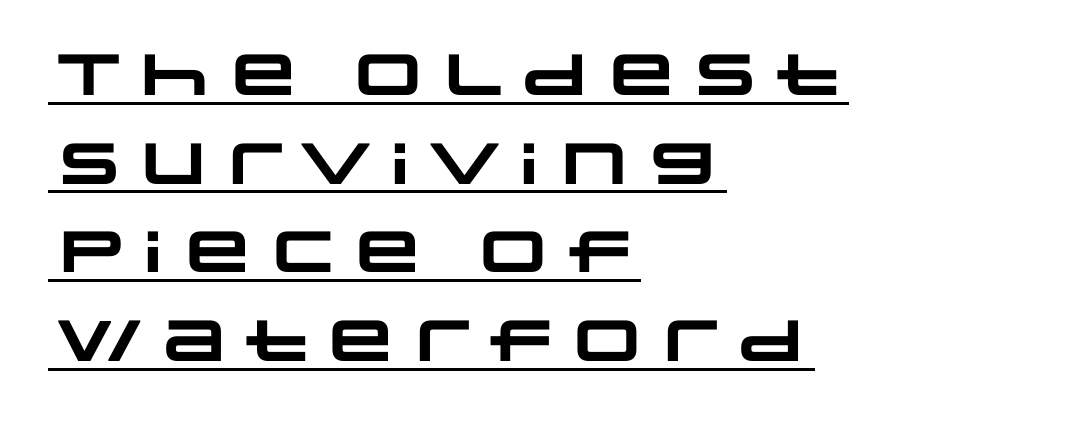
Q: Is the text bold? A: Yes.
Q: Is the typeface a serif or a sans-serif typeface? A: Sans-serif.
Q: Is the text underlined? A: Yes.
Q: How is the paragraph aligned? A: Left-aligned.
Q: Is the spacing between letters normal or unusually wide? A: Normal.
Q: Is the spacing between lines tight, normal or loose? A: Normal.
Q: Width (condensed, normal, or wide)? A: Wide.
Q: Stroke contrast? A: Low.
Q: x-height? A: Large.
Q: Monospaced? A: No.
